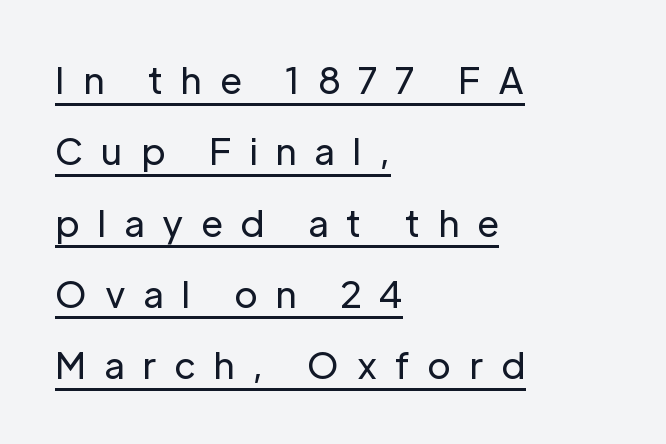
The setting favours the left margin, as ordinary paragraphs usually do. No chunkiness to these letters — they're not bold. Notice the wide empty band between every row — that's loose leading. The glyphs in this specimen are sans serif. Tracking here is generous; glyphs stand well apart from one another. The letters advance in unequal steps, a hallmark of proportional type.
